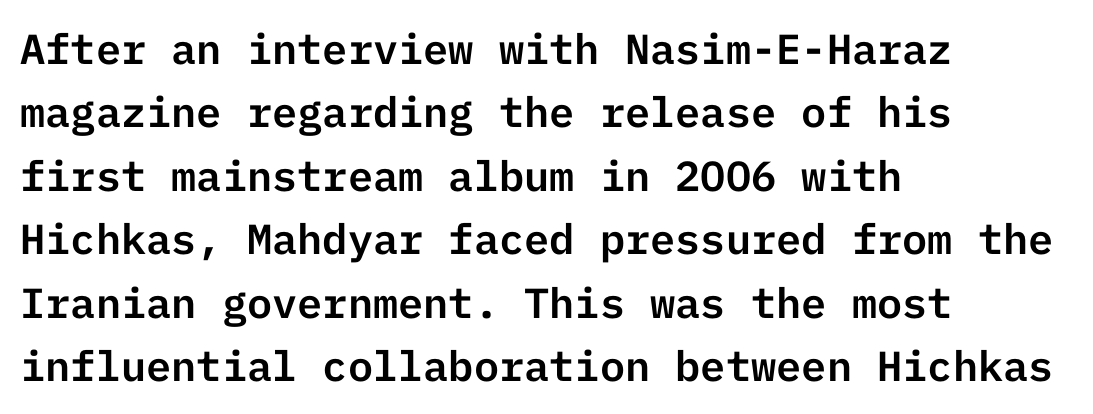
Q: Is the text italic (slanted)? A: No, it is upright.
Q: Is the typeface a serif or a sans-serif typeface? A: Sans-serif.
Q: Is the text underlined? A: No.
Q: How is the paragraph aligned? A: Left-aligned.
Q: Is the spacing between letters normal or unusually wide? A: Normal.
Q: Is the spacing between lines tight, normal or loose? A: Normal.
Q: Width (condensed, normal, or wide)? A: Normal.
Q: Stroke contrast? A: Low.
Q: x-height? A: Medium.
